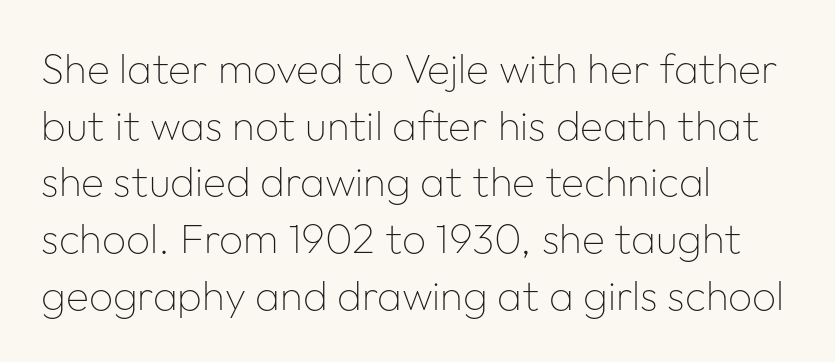
Q: Is the text bold? A: No.
Q: Is the text italic (slanted)? A: No, it is upright.
Q: Is the typeface a serif or a sans-serif typeface? A: Sans-serif.
Q: Is the text underlined? A: No.
Q: How is the paragraph aligned? A: Left-aligned.
Q: Is the spacing between letters normal or unusually wide? A: Normal.
Q: Is the spacing between lines tight, normal or loose? A: Normal.
Q: Width (condensed, normal, or wide)? A: Normal.
Q: Stroke contrast? A: Low.
Q: x-height? A: Medium.
Q: Monospaced? A: No.
